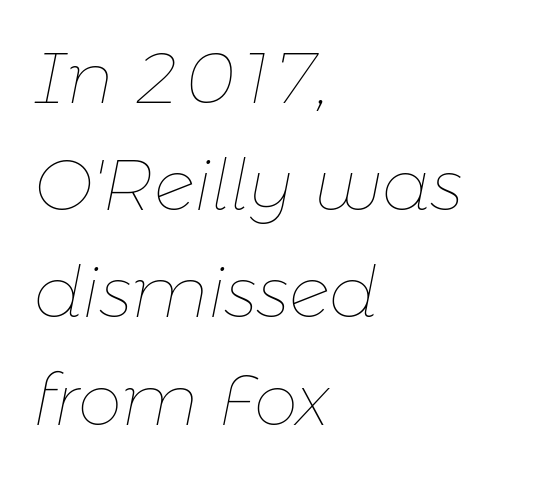
Q: Is the text bold? A: No.
Q: Is the text italic (slanted)? A: Yes, it leans right by about 11 degrees.
Q: Is the text underlined? A: No.
Q: How is the paragraph aligned? A: Left-aligned.
Q: Is the spacing between letters normal or unusually wide? A: Normal.
Q: Is the spacing between lines tight, normal or loose? A: Normal.
Q: Width (condensed, normal, or wide)? A: Normal.
Q: Stroke contrast? A: Low.
Q: x-height? A: Medium.
Q: Monospaced? A: No.
